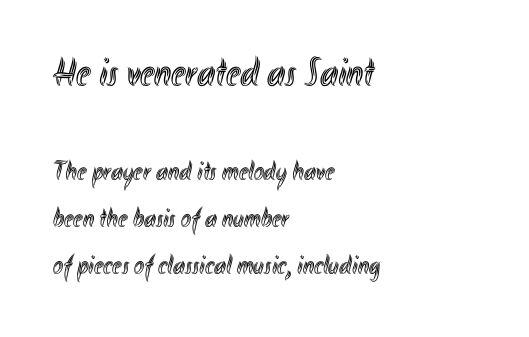
{"width": "condensed", "x_height": "small", "monospaced": "no", "underline": "no", "align": "left", "line_spacing_ratio": 1.75, "letter_spacing": "normal", "letter_spacing_em": 0.0, "larger_block": "first", "size_ratio": 1.52, "glyph_px": 41}
